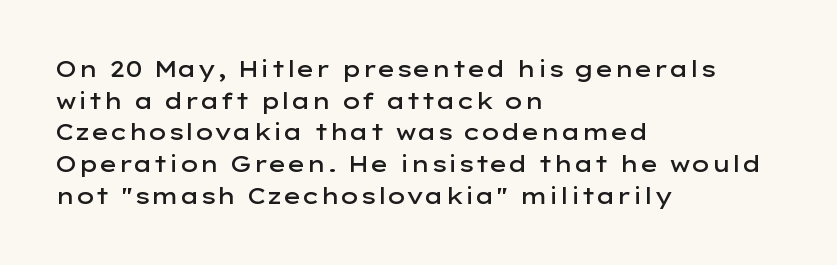
The image shows 22 px text type, upright; set left-aligned, normal line spacing (1.44x), normal letter spacing, not underlined.
